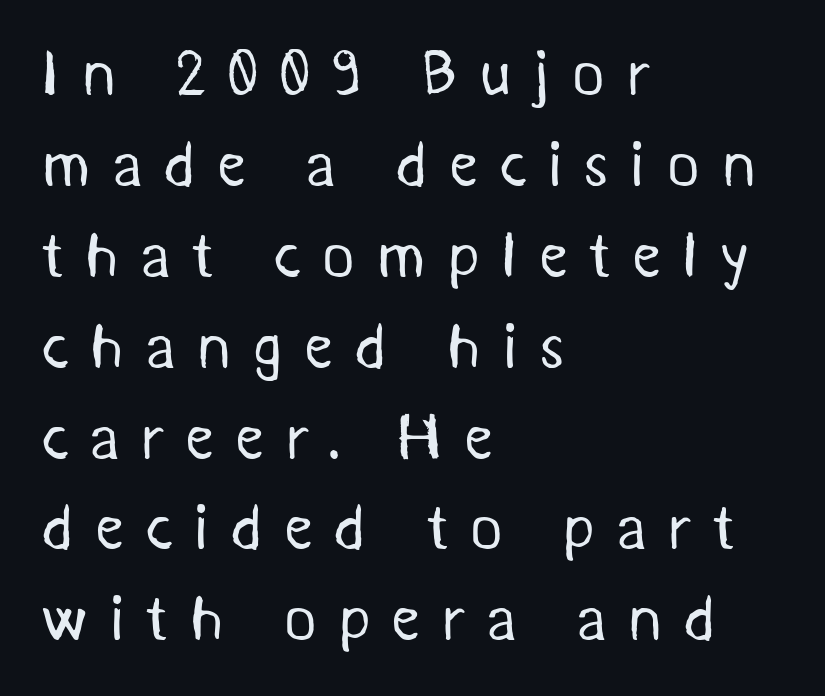
Do the characters align in a grid? No, the font is proportional. Tracking value appears strongly positive — letters spread wide. Heaviness? Minimal to ordinary, like unemphasized prose. Glance below the letters and you will spot only blank space.
